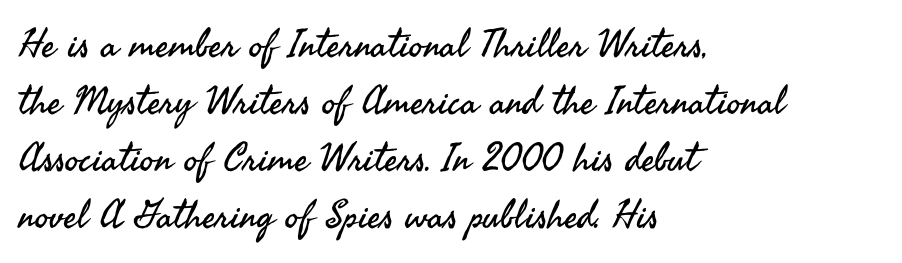
The image shows 39 px regular-weight sans-serif type; set left-aligned, normal line spacing (1.46x), normal letter spacing, not underlined; medium stroke contrast and a small x-height.
